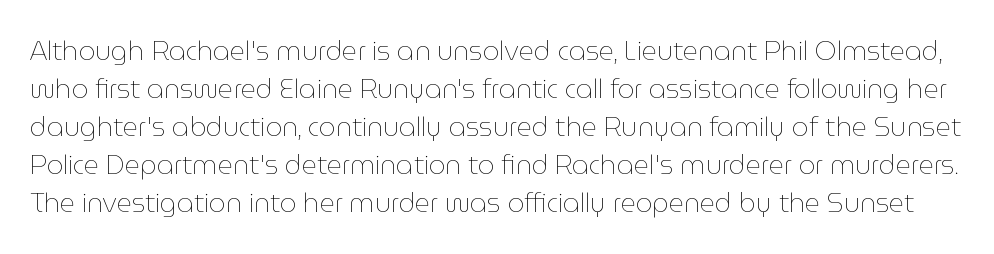
The image shows 26 px text type, upright; set normal line spacing (1.46x), normal letter spacing, not underlined.
